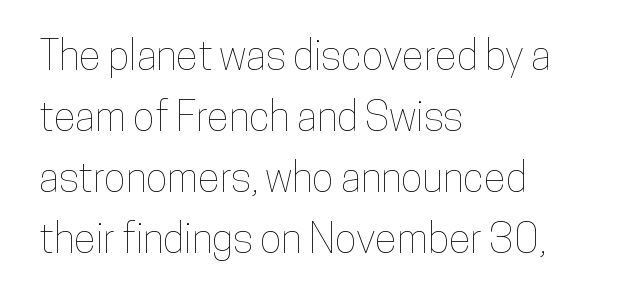
Q: Is the text italic (slanted)? A: No, it is upright.
Q: Is the text underlined? A: No.
Q: How is the paragraph aligned? A: Left-aligned.
Q: Is the spacing between letters normal or unusually wide? A: Normal.
Q: Is the spacing between lines tight, normal or loose? A: Normal.
Q: Width (condensed, normal, or wide)? A: Condensed.
Q: Stroke contrast? A: Low.
Q: x-height? A: Medium.
Q: Monospaced? A: No.
